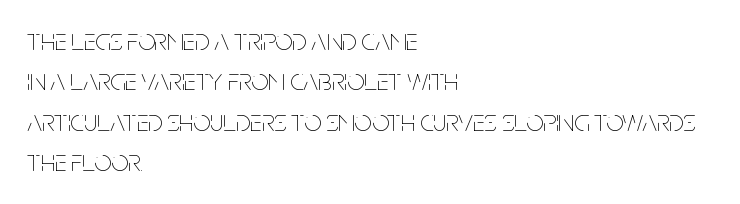
The letters look calm and open, with moderate or lighter stems. Horizontal bands of white between lines are of average thickness. The lines are quadded left. Compared with typical body copy, the letter spacing here is the same. Has an underline been added? It has not. This sample uses an upright cut, with every glyph sitting square on the baseline.
